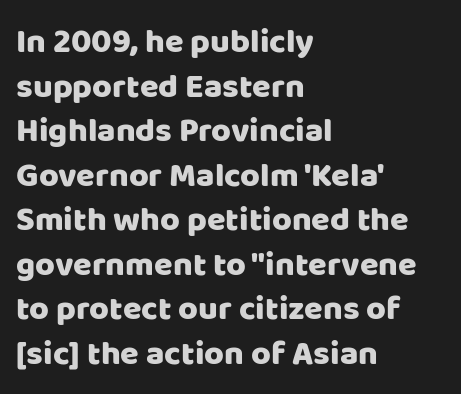
{"serif": "no", "italic": "no", "width": "normal", "stroke_contrast": "low", "x_height": "large", "monospaced": "no", "underline": "no", "align": "left", "line_spacing": "normal", "line_spacing_ratio": 1.31, "letter_spacing": "normal", "letter_spacing_em": 0.0, "glyph_px": 34}
